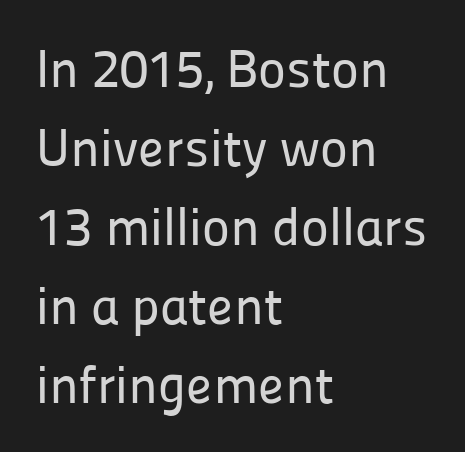
Q: Is the text italic (slanted)? A: No, it is upright.
Q: Is the typeface a serif or a sans-serif typeface? A: Sans-serif.
Q: Is the text underlined? A: No.
Q: How is the paragraph aligned? A: Left-aligned.
Q: Is the spacing between letters normal or unusually wide? A: Normal.
Q: Is the spacing between lines tight, normal or loose? A: Normal.
Q: Width (condensed, normal, or wide)? A: Normal.
Q: Stroke contrast? A: Low.
Q: x-height? A: Medium.
Q: Monospaced? A: No.
